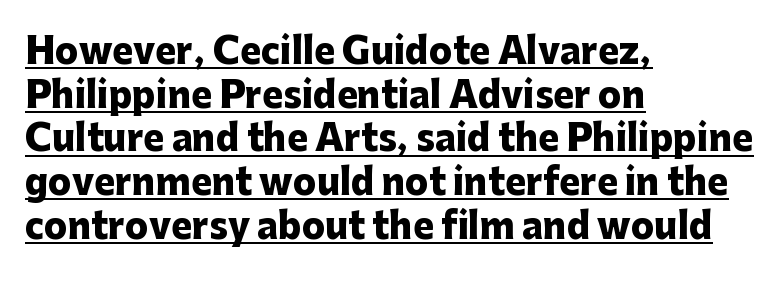
Q: Is the text bold? A: Yes.
Q: Is the text italic (slanted)? A: No, it is upright.
Q: Is the typeface a serif or a sans-serif typeface? A: Sans-serif.
Q: Is the text underlined? A: Yes.
Q: How is the paragraph aligned? A: Left-aligned.
Q: Is the spacing between letters normal or unusually wide? A: Normal.
Q: Is the spacing between lines tight, normal or loose? A: Normal.
Q: Width (condensed, normal, or wide)? A: Normal.
Q: Stroke contrast? A: Low.
Q: x-height? A: Medium.
Q: Monospaced? A: No.
